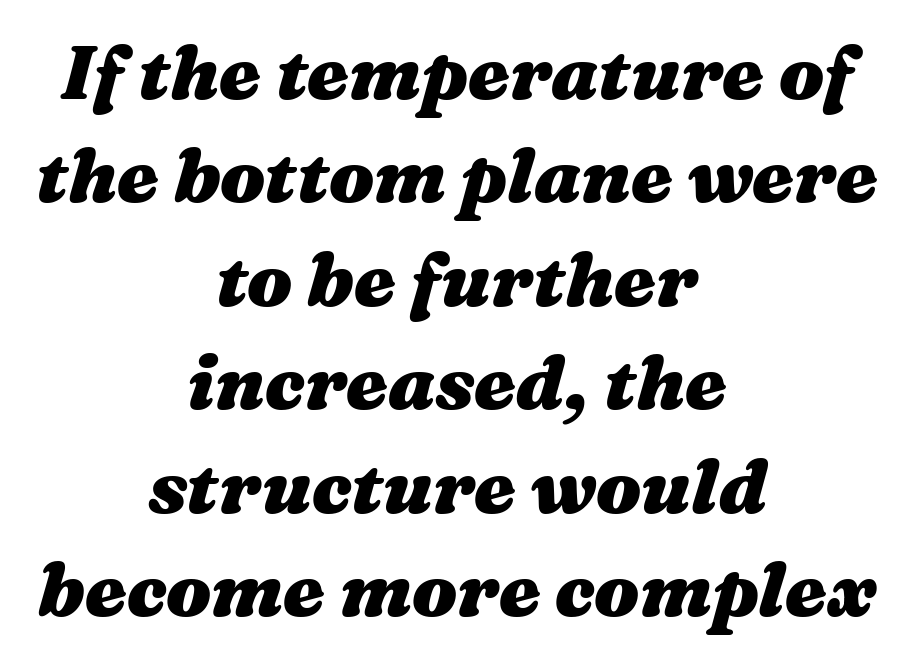
{"italic": "yes", "lean": "right", "slant_degrees": 16, "bold": "yes", "weight": "heavy", "width": "wide", "stroke_contrast": "medium", "x_height": "medium", "monospaced": "no", "underline": "no", "align": "center", "line_spacing": "normal", "line_spacing_ratio": 1.38, "letter_spacing": "normal", "letter_spacing_em": 0.0, "glyph_px": 75}
